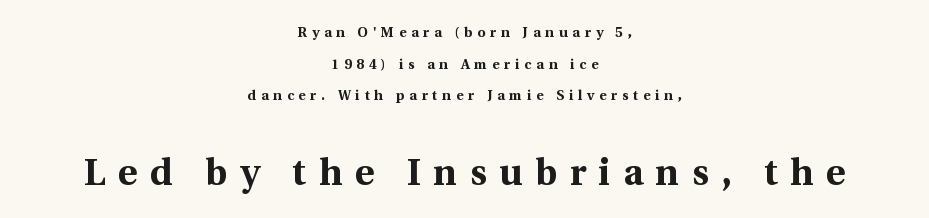
{"serif": "yes", "italic": "no", "bold": "yes", "weight": "bold", "width": "normal", "x_height": "medium", "monospaced": "no", "underline": "no", "align": "center", "line_spacing": "loose", "line_spacing_ratio": 2.26, "letter_spacing": "wide", "letter_spacing_em": 0.34, "larger_block": "second", "size_ratio": 2.64, "glyph_px": 37}
